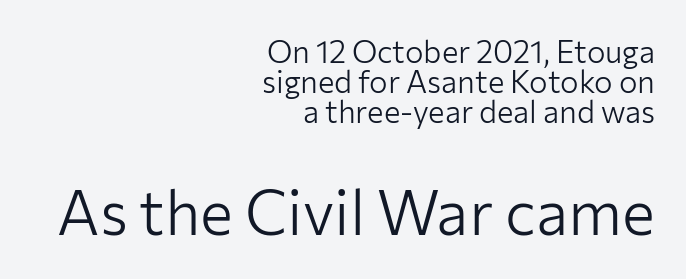
The image shows 62 px light sans-serif type, upright; set right-aligned, tight line spacing (0.97x), normal letter spacing, not underlined; the second (bottom) block is 2.0x larger; low stroke contrast and a medium x-height.
